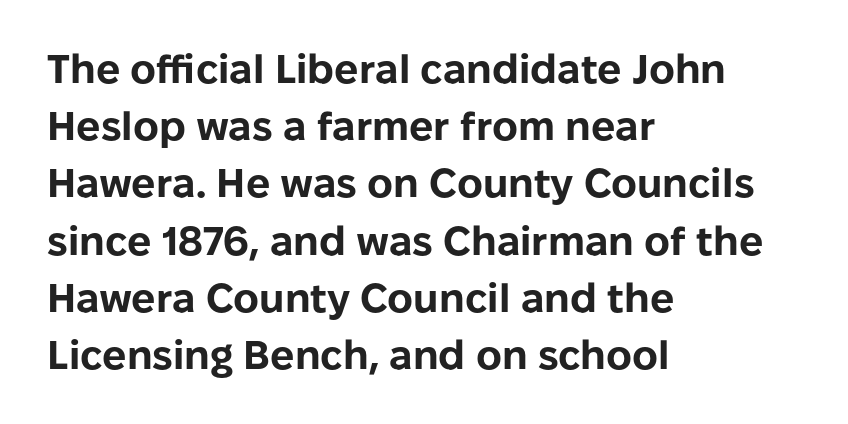
The image shows 40 px bold sans-serif type, upright; set left-aligned, normal line spacing (1.43x), normal letter spacing, not underlined; low stroke contrast and a medium x-height.
